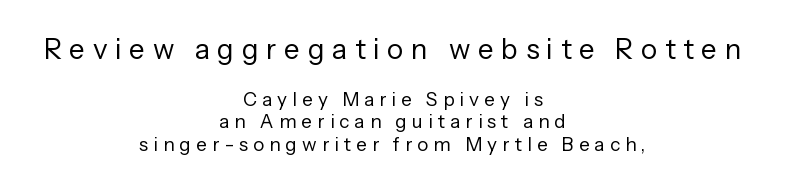
The image shows 28 px regular-weight sans-serif type, upright; set centered, line spacing 1.19x, unusually wide letter spacing (+0.27 em), not underlined; the first (top) block is 1.47x larger; low stroke contrast and a medium x-height.
